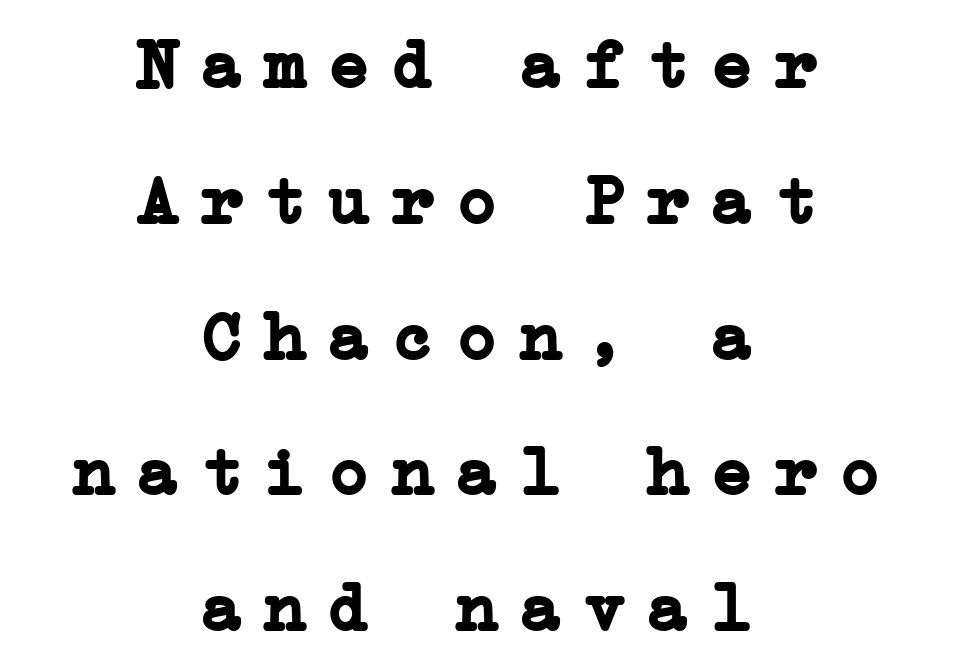
{"serif": "yes", "italic": "no", "bold": "yes", "weight": "semibold", "width": "normal", "stroke_contrast": "low", "x_height": "medium", "underline": "no", "align": "center", "line_spacing": "loose", "line_spacing_ratio": 1.94, "letter_spacing": "wide", "letter_spacing_em": 0.31, "glyph_px": 70}
